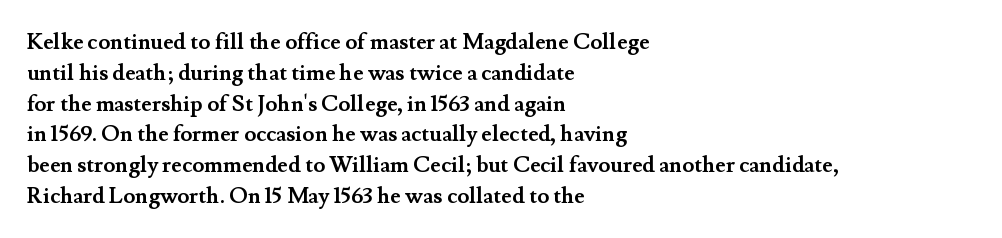
The image shows 22 px bold type, upright; set left-aligned, normal line spacing (1.4x), normal letter spacing, not underlined.
